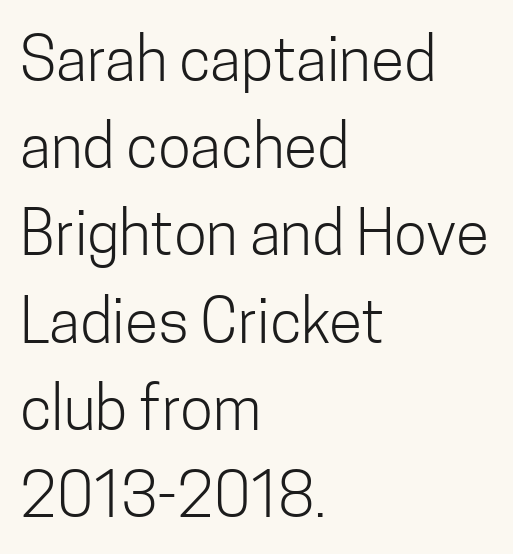
Here the glyphs are tracked normally, forming tight word shapes. The lines sit at an ordinary, default distance from one another. These lines stack with their left ends in a neat column. Does the lettering tilt? It doesn't — this is upright. The typesetting does not lean heavy: it is not bold. The specimen omits any rule beneath the text block's lines.
